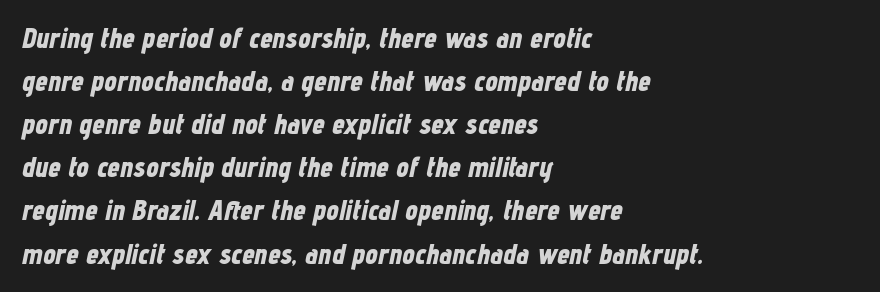
Q: Is the text bold? A: Yes.
Q: Is the text italic (slanted)? A: Yes, it leans right by about 12 degrees.
Q: Is the text underlined? A: No.
Q: How is the paragraph aligned? A: Left-aligned.
Q: Is the spacing between letters normal or unusually wide? A: Normal.
Q: Is the spacing between lines tight, normal or loose? A: Normal.
Q: Width (condensed, normal, or wide)? A: Condensed.
Q: Stroke contrast? A: Low.
Q: x-height? A: Medium.
Q: Monospaced? A: No.
